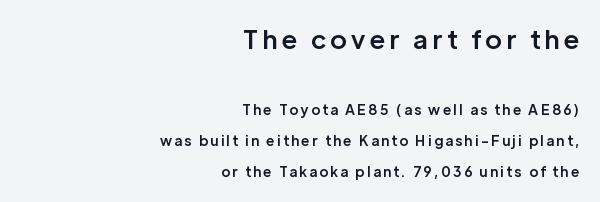
Q: Is the text bold? A: Semi-bold.
Q: Is the text italic (slanted)? A: No, it is upright.
Q: Is the text underlined? A: No.
Q: How is the paragraph aligned? A: Right-aligned.
Q: Is the spacing between lines tight, normal or loose? A: Loose.
Q: Which block of text is set in a larger size, the first (top) or the second (bottom)? A: The first (top) one.
